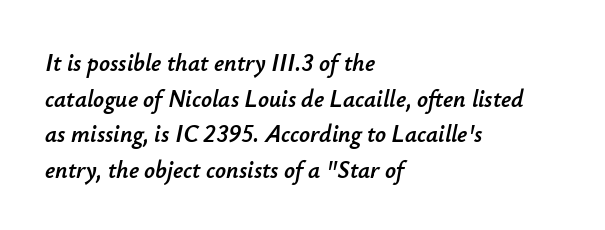
{"italic": "yes", "lean": "right", "slant_degrees": 12, "underline": "no", "align": "left", "line_spacing": "normal", "line_spacing_ratio": 1.48, "letter_spacing": "normal", "letter_spacing_em": 0.0, "glyph_px": 24}
